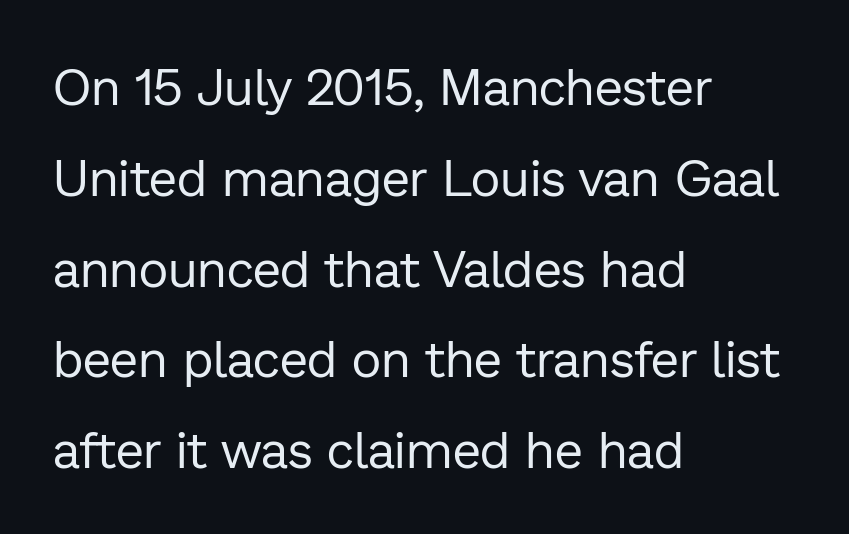
The image shows 51 px regular-weight sans-serif type, upright; set left-aligned, line spacing 1.78x, normal letter spacing, not underlined; low stroke contrast and a medium x-height.
